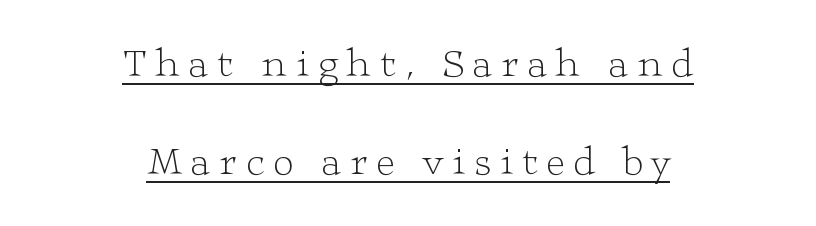
Q: Is the text bold? A: No.
Q: Is the text italic (slanted)? A: No, it is upright.
Q: Is the typeface a serif or a sans-serif typeface? A: Serif.
Q: Is the text underlined? A: Yes.
Q: How is the paragraph aligned? A: Centered.
Q: Is the spacing between letters normal or unusually wide? A: Unusually wide.
Q: Is the spacing between lines tight, normal or loose? A: Loose.
Q: Width (condensed, normal, or wide)? A: Wide.
Q: Stroke contrast? A: Low.
Q: x-height? A: Medium.
Q: Monospaced? A: No.
